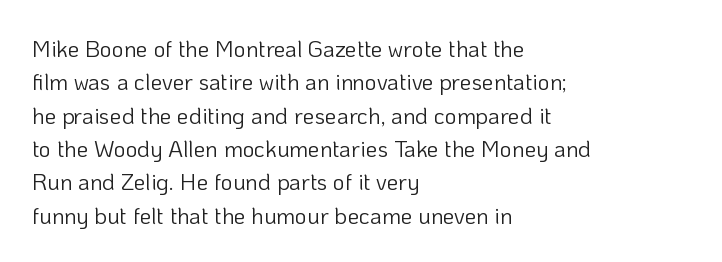
{"italic": "no", "bold": "no", "underline": "no", "align": "left", "line_spacing": "normal", "line_spacing_ratio": 1.45, "letter_spacing": "normal", "letter_spacing_em": 0.0, "glyph_px": 23}
